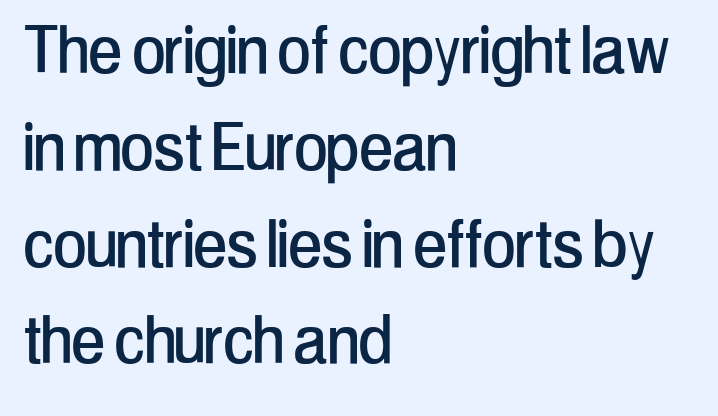
The image shows 80 px condensed sans-serif type, upright; set left-aligned, line spacing 1.21x, normal letter spacing, not underlined; low stroke contrast and a medium x-height.
